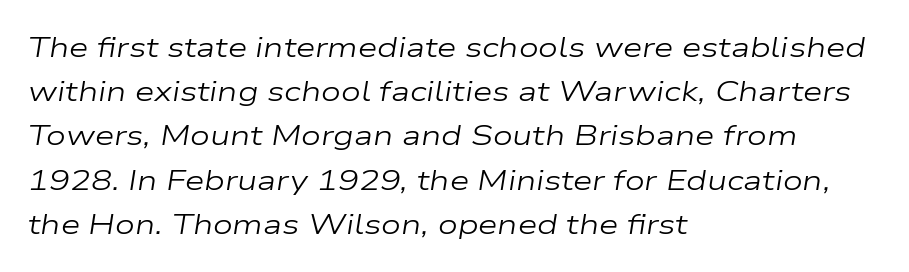
Nothing heavy about these letters — not bold at all. Does the leading feel generous? No, just average. Compared with a centered layout, this one pins lines to the left instead. The strip under each line holds only bare page. Yep, that's italic — everything's leaning.
